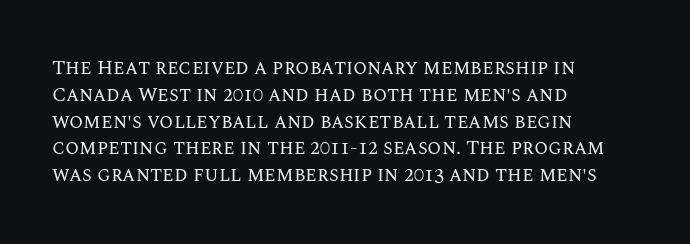
The image shows 20 px text type, upright; set left-aligned, normal line spacing (1.34x), normal letter spacing, not underlined.
